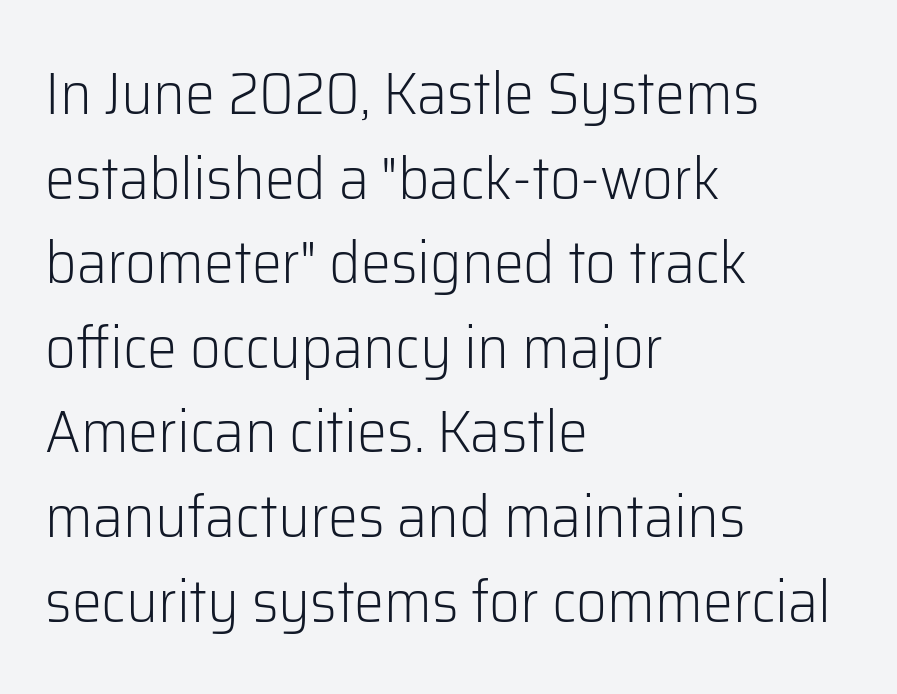
The image shows 60 px light sans-serif type, upright; set left-aligned, normal line spacing (1.41x), normal letter spacing, not underlined; low stroke contrast and a medium x-height.
